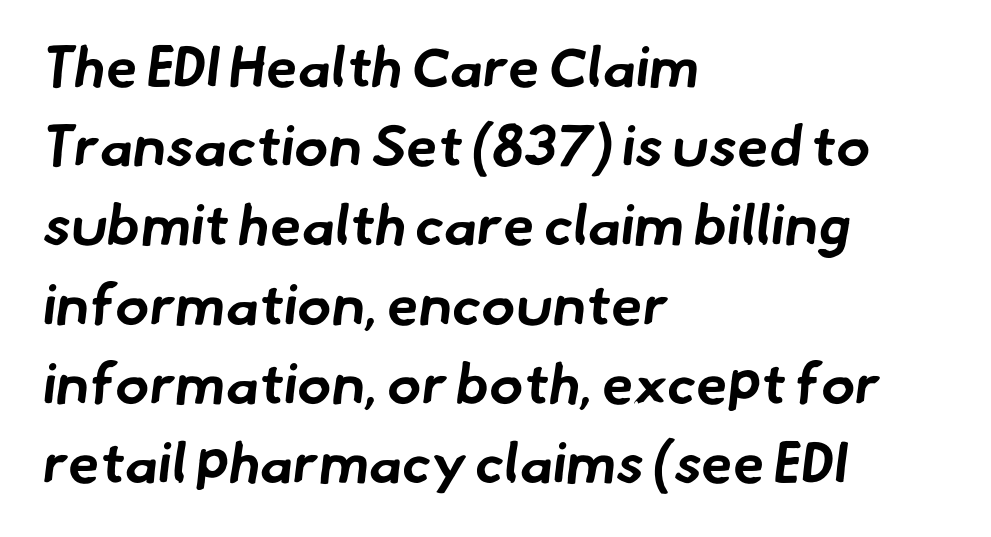
The image shows 57 px bold sans-serif type; set left-aligned, normal line spacing (1.39x), normal letter spacing, not underlined; low stroke contrast and a small x-height.
